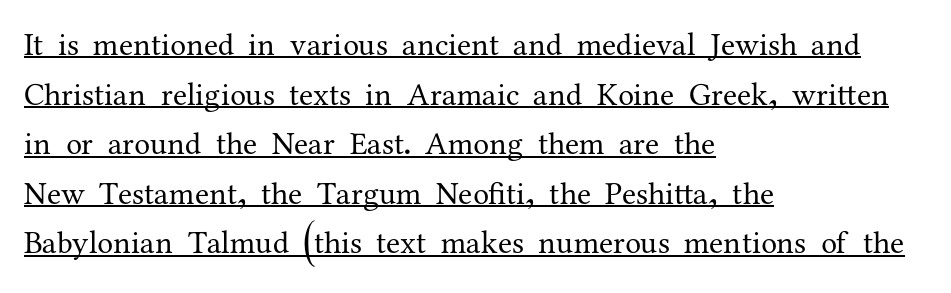
Q: Is the text bold? A: No.
Q: Is the text italic (slanted)? A: No, it is upright.
Q: Is the typeface a serif or a sans-serif typeface? A: Serif.
Q: Is the text underlined? A: Yes.
Q: How is the paragraph aligned? A: Left-aligned.
Q: Is the spacing between letters normal or unusually wide? A: Normal.
Q: Is the spacing between lines tight, normal or loose? A: Normal.
Q: Width (condensed, normal, or wide)? A: Normal.
Q: Stroke contrast? A: Medium.
Q: x-height? A: Medium.
Q: Monospaced? A: No.
